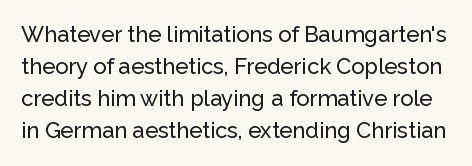
{"italic": "no", "underline": "no", "line_spacing": "normal", "line_spacing_ratio": 1.46, "letter_spacing": "normal", "letter_spacing_em": 0.0, "glyph_px": 22}
